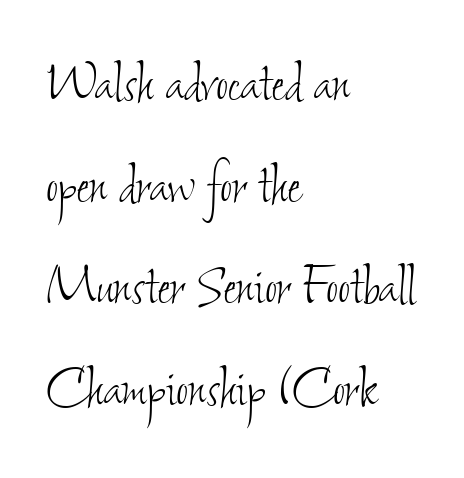
The image shows 66 px thin, condensed type; set left-aligned, normal line spacing (1.54x), normal letter spacing, not underlined; low stroke contrast and a small x-height.
